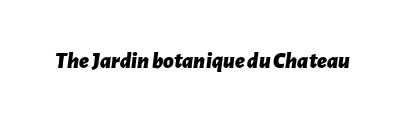
{"italic": "yes", "lean": "right", "slant_degrees": 7, "bold": "yes", "underline": "no", "letter_spacing": "normal", "letter_spacing_em": 0.0, "glyph_px": 23}
